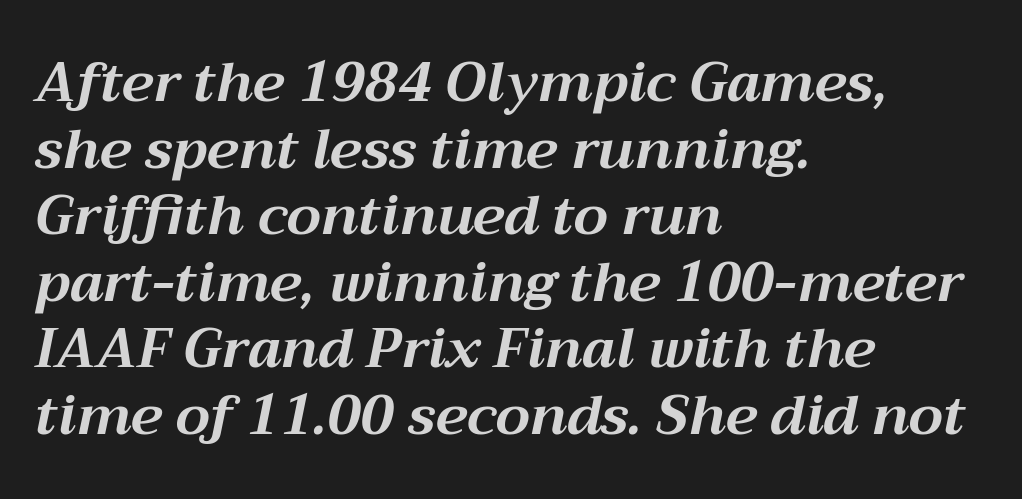
The image shows 55 px bold type, italic (leaning right); set left-aligned, line spacing 1.21x, normal letter spacing, not underlined; medium stroke contrast and a medium x-height.
